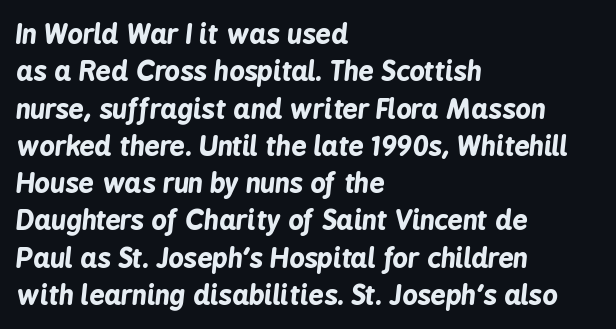
The image shows 27 px bold type, italic (leaning right); set left-aligned, normal line spacing (1.38x), normal letter spacing, not underlined.
